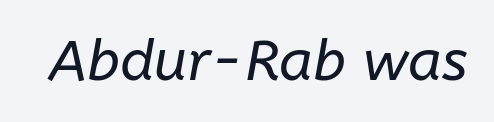
Q: Is the text bold? A: No.
Q: Is the text italic (slanted)? A: Yes, it leans right by about 10 degrees.
Q: Is the text underlined? A: No.
Q: Is the spacing between letters normal or unusually wide? A: Normal.
Q: Width (condensed, normal, or wide)? A: Normal.
Q: Stroke contrast? A: Low.
Q: x-height? A: Medium.
Q: Monospaced? A: No.
